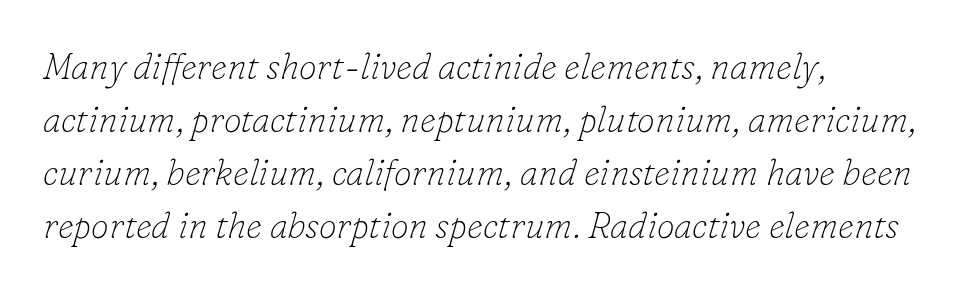
Q: Is the text bold? A: No.
Q: Is the text italic (slanted)? A: Yes, it leans right by about 16 degrees.
Q: Is the typeface a serif or a sans-serif typeface? A: Serif.
Q: Is the text underlined? A: No.
Q: How is the paragraph aligned? A: Left-aligned.
Q: Is the spacing between letters normal or unusually wide? A: Normal.
Q: Is the spacing between lines tight, normal or loose? A: Normal.
Q: Width (condensed, normal, or wide)? A: Normal.
Q: Stroke contrast? A: Low.
Q: x-height? A: Small.
Q: Monospaced? A: No.
